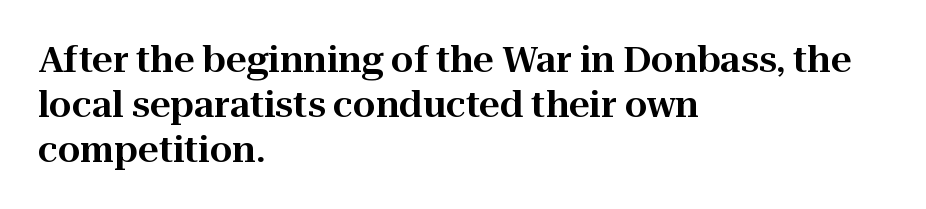
The tracking reads as untouched default to a designer's eye. Type without underlining. Horizontal alignment here is leftward, the default for most running prose. Is this a sans? No — the strokes have serifs. The rows are spaced the way most documents space them. Proportional: the letters do not fall into vertical columns.
